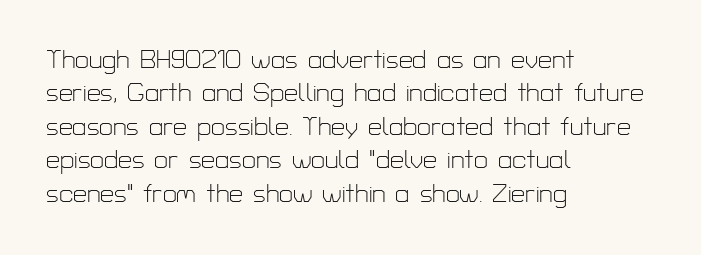
{"italic": "no", "bold": "no", "underline": "no", "align": "left", "line_spacing": "normal", "line_spacing_ratio": 1.34, "letter_spacing": "normal", "letter_spacing_em": 0.0, "glyph_px": 25}
